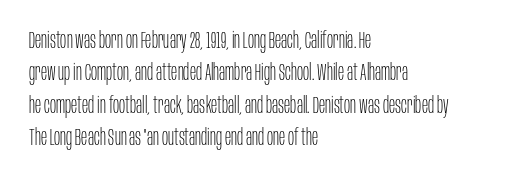
{"italic": "no", "bold": "no", "underline": "no", "align": "left", "line_spacing": "normal", "line_spacing_ratio": 1.41, "letter_spacing": "normal", "letter_spacing_em": 0.0, "glyph_px": 23}
